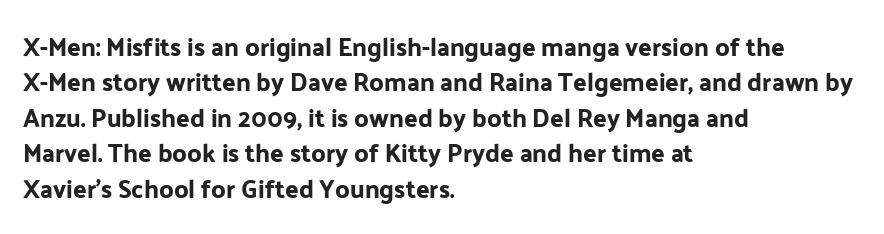
Q: Is the text italic (slanted)? A: No, it is upright.
Q: Is the text underlined? A: No.
Q: How is the paragraph aligned? A: Left-aligned.
Q: Is the spacing between letters normal or unusually wide? A: Normal.
Q: Is the spacing between lines tight, normal or loose? A: Normal.
